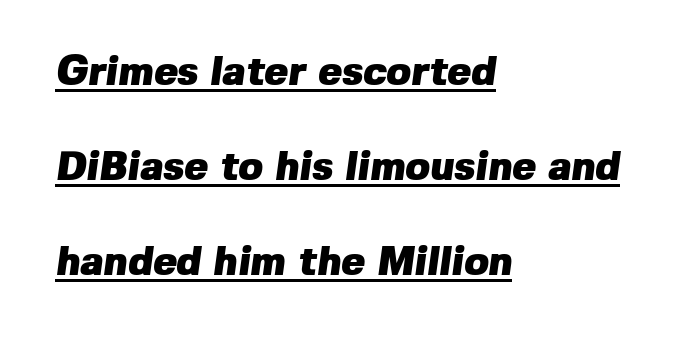
{"serif": "no", "bold": "yes", "weight": "heavy", "width": "normal", "stroke_contrast": "low", "x_height": "medium", "monospaced": "no", "underline": "yes", "align": "left", "line_spacing": "loose", "line_spacing_ratio": 2.37, "letter_spacing": "normal", "letter_spacing_em": 0.0, "glyph_px": 40}
